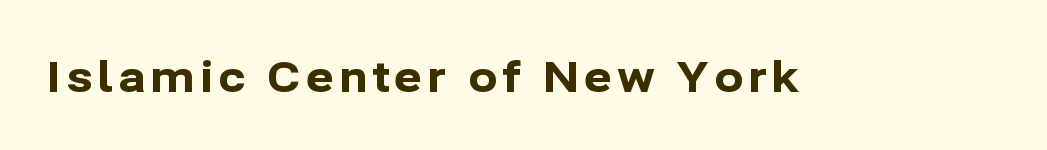
{"serif": "no", "italic": "no", "bold": "yes", "weight": "bold", "width": "normal", "stroke_contrast": "low", "x_height": "medium", "monospaced": "no", "underline": "no", "glyph_px": 43}
